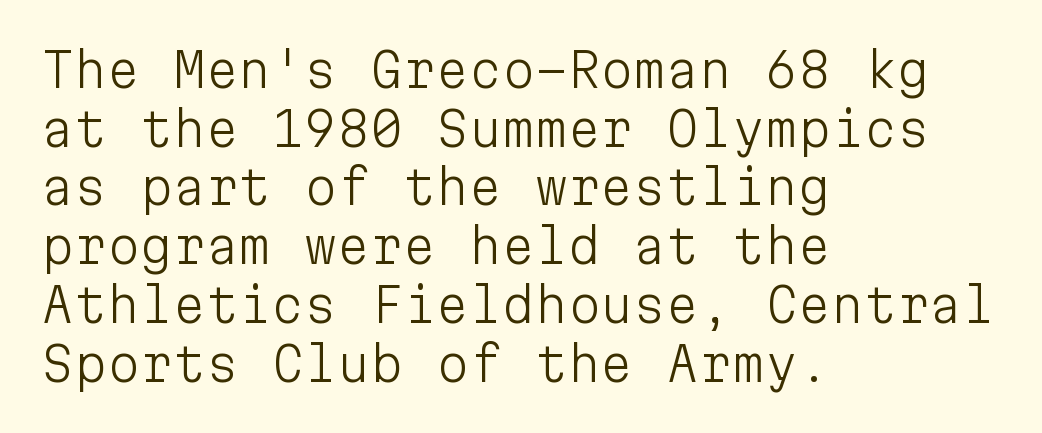
Observe the absence of serifs on each vertical stroke in this sample. A typesetter would call this monospace, since all characters share one set width. You could call the tracking neutral — neither tight nor loose. Clear beneath every line of the passage.
